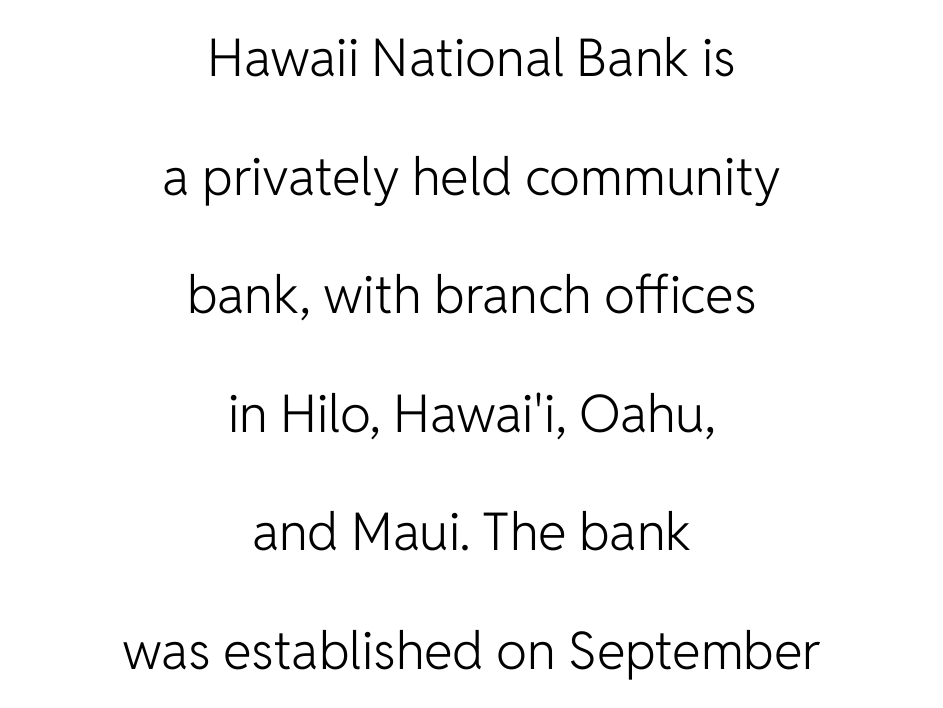
{"serif": "no", "italic": "no", "bold": "no", "weight": "light", "width": "normal", "stroke_contrast": "low", "x_height": "medium", "monospaced": "no", "underline": "no", "align": "center", "line_spacing": "loose", "line_spacing_ratio": 2.28, "letter_spacing": "normal", "letter_spacing_em": 0.0, "glyph_px": 52}
